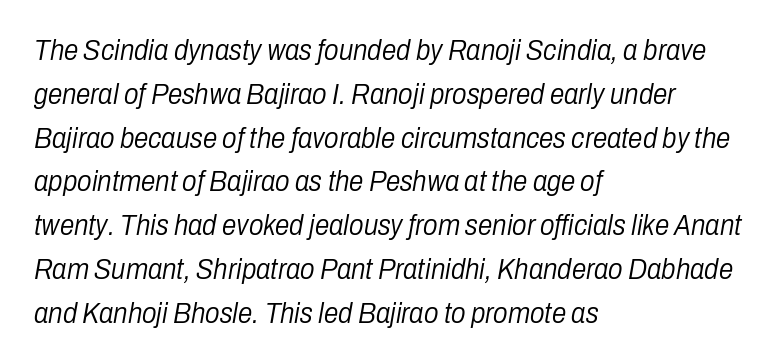
The image shows 29 px light, condensed type, italic (leaning right); set left-aligned, normal line spacing (1.51x), normal letter spacing, not underlined; low stroke contrast and a medium x-height.
